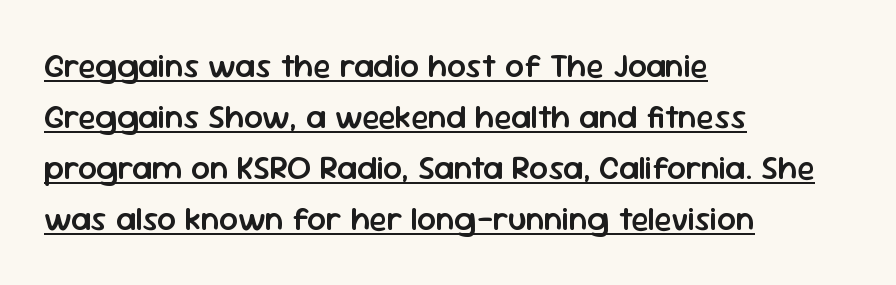
The image shows 33 px semibold sans-serif type, upright; set left-aligned, normal line spacing (1.55x), normal letter spacing, underlined; low stroke contrast and a medium x-height.
